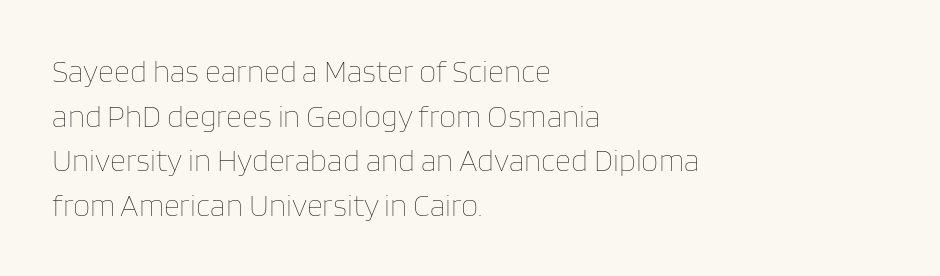
The image shows 31 px thin type, upright; set left-aligned, normal line spacing (1.44x), normal letter spacing, not underlined; low stroke contrast and a large x-height.
